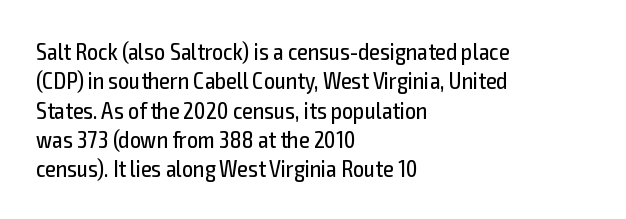
The image shows 24 px text type, upright; set left-aligned, line spacing 1.22x, normal letter spacing, not underlined.
